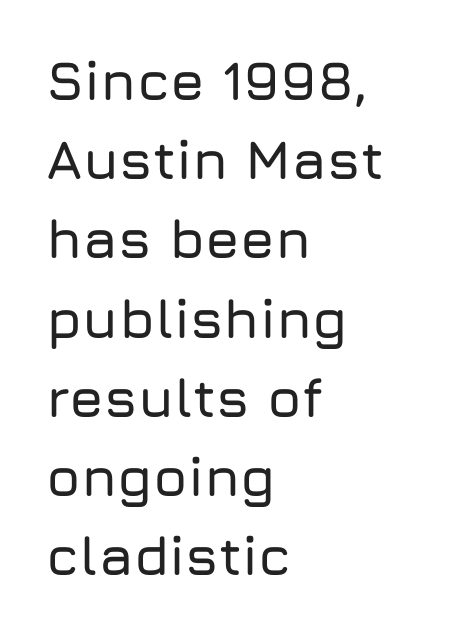
Q: Is the text italic (slanted)? A: No, it is upright.
Q: Is the typeface a serif or a sans-serif typeface? A: Sans-serif.
Q: Is the text underlined? A: No.
Q: How is the paragraph aligned? A: Left-aligned.
Q: Is the spacing between letters normal or unusually wide? A: Normal.
Q: Is the spacing between lines tight, normal or loose? A: Normal.
Q: Width (condensed, normal, or wide)? A: Normal.
Q: Stroke contrast? A: Low.
Q: x-height? A: Medium.
Q: Monospaced? A: No.
